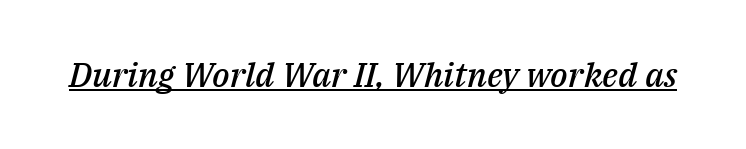
The image shows 34 px semibold type, italic (leaning right); set normal letter spacing, underlined; medium stroke contrast and a medium x-height.
